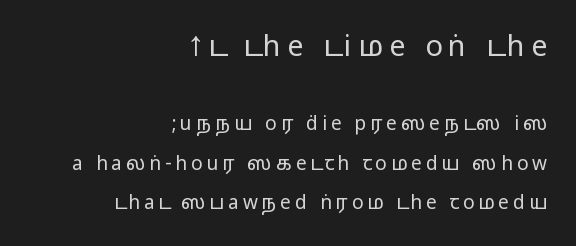
{"serif": "no", "italic": "no", "width": "wide", "stroke_contrast": "medium", "monospaced": "no", "underline": "no", "align": "right", "line_spacing": "loose", "line_spacing_ratio": 2.07, "letter_spacing": "wide", "letter_spacing_em": 0.21, "larger_block": "first", "size_ratio": 1.53, "glyph_px": 29}
